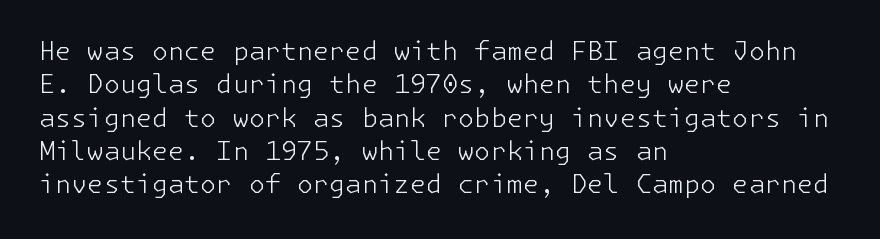
The image shows 26 px text type, upright; set left-aligned, normal line spacing (1.28x), normal letter spacing, not underlined.
